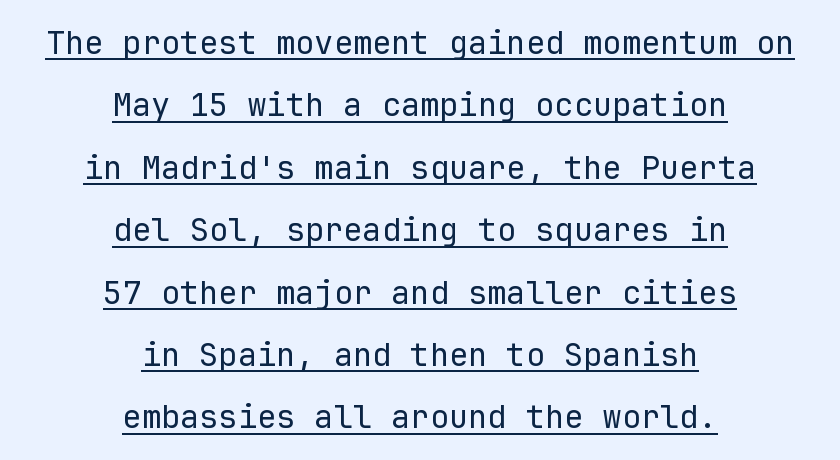
Summary of weight: not heavy and not bold. The passage shown is underscored from start to finish. It's the straight-up-and-down kind of type. Fixed-width glyphs throughout — classic coding-font behaviour.
